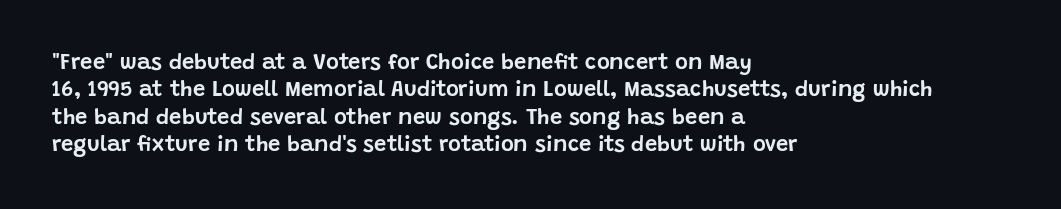
The lines are quadded left. Bare-footed words on every line. Notice how the stems are strictly vertical — no italics here. The gaps between neighbouring characters are ordinary and unremarkable.
